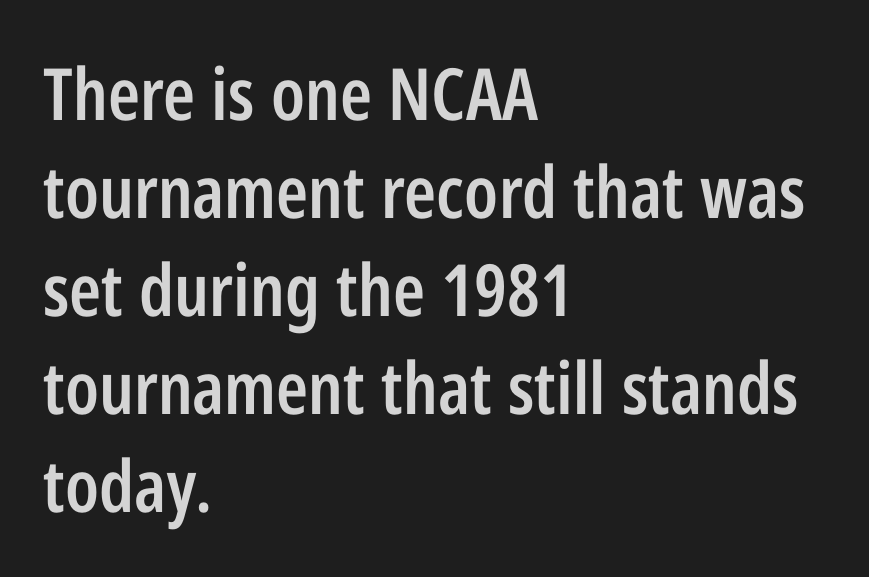
Words float on clear page, feet unadorned. This block has exactly the height ordinary leading produces. Every stem runs plumb, perpendicular to the baseline. Stems and bowls a touch heavier than normal — semibold.
